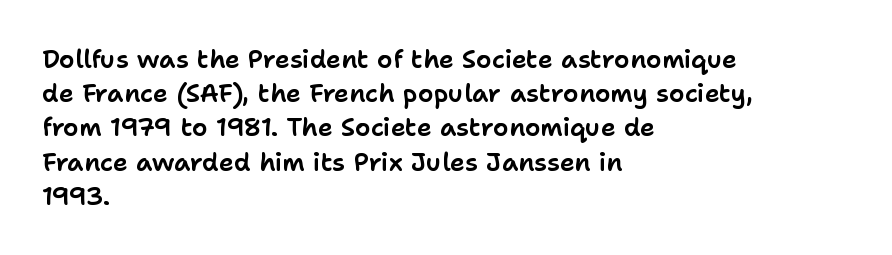
The image shows 25 px text type, upright; set left-aligned, normal line spacing (1.37x), normal letter spacing, not underlined.
